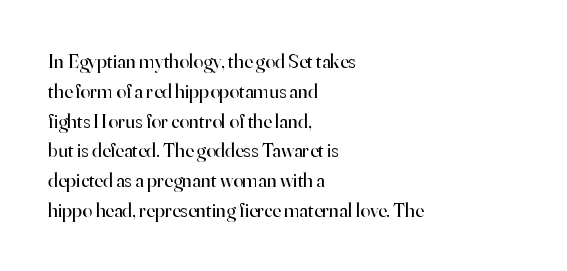
The image shows 20 px text type, upright; set left-aligned, normal line spacing (1.49x), normal letter spacing, not underlined.
